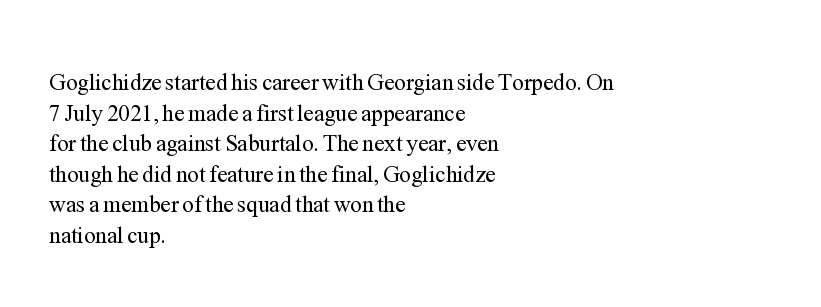
Vertical spacing — default. The text block is weighted toward the left margin, trailing off unevenly rightward. The baseline area is clear. These lines keep a tight, regular rhythm from letter to letter. No extra ink here — the face is not bold.
